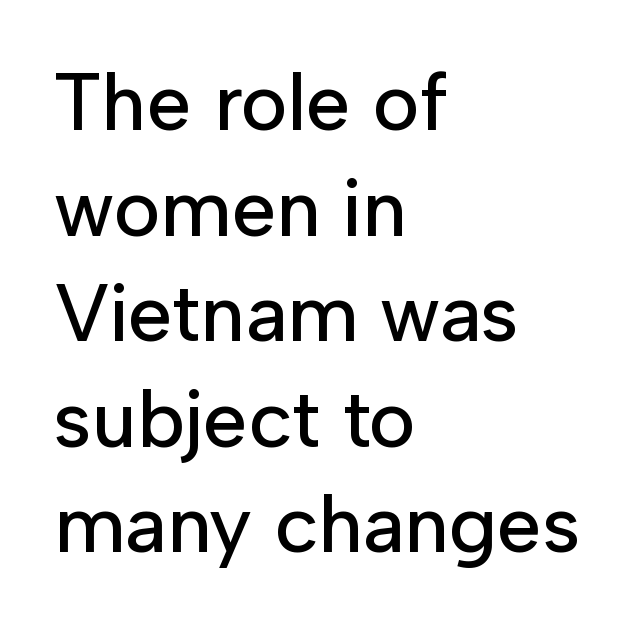
The image shows 80 px sans-serif type, upright; set left-aligned, normal line spacing (1.32x), normal letter spacing, not underlined; low stroke contrast and a medium x-height.
